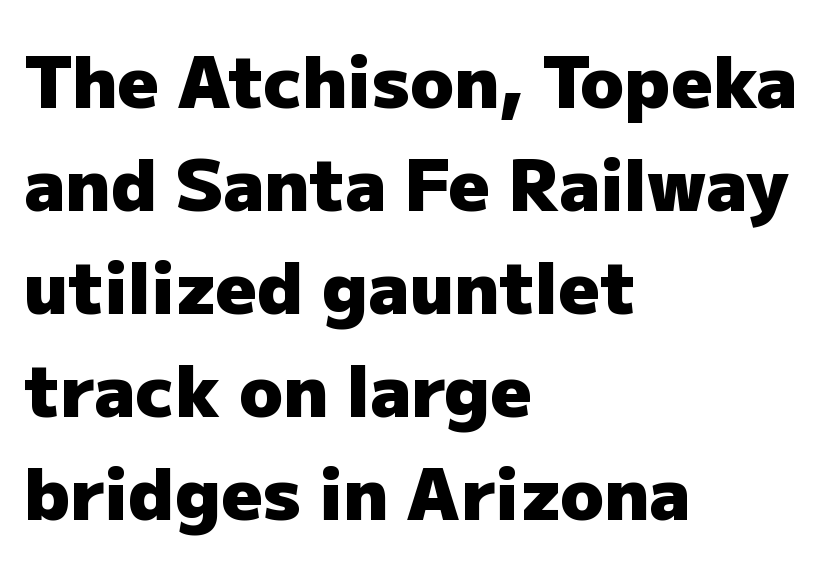
Q: Is the text bold? A: Yes.
Q: Is the text italic (slanted)? A: No, it is upright.
Q: Is the typeface a serif or a sans-serif typeface? A: Sans-serif.
Q: Is the text underlined? A: No.
Q: How is the paragraph aligned? A: Left-aligned.
Q: Is the spacing between letters normal or unusually wide? A: Normal.
Q: Is the spacing between lines tight, normal or loose? A: Normal.
Q: Width (condensed, normal, or wide)? A: Normal.
Q: Stroke contrast? A: Low.
Q: x-height? A: Medium.
Q: Monospaced? A: No.
